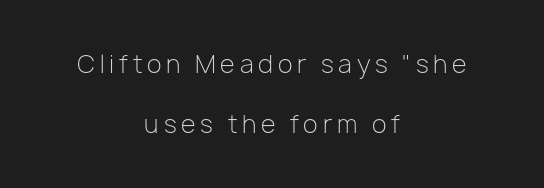
The image shows 24 px text type, upright; set centered, loose line spacing (2.49x), unusually wide letter spacing (+0.2 em), not underlined.
